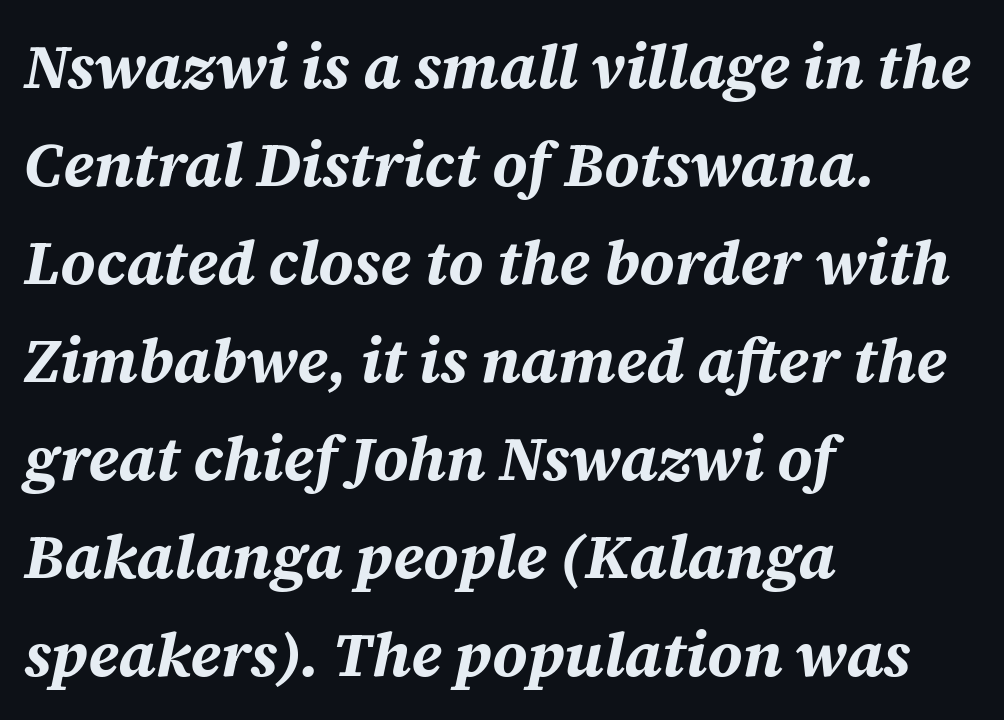
{"italic": "yes", "lean": "right", "slant_degrees": 12, "bold": "yes", "weight": "bold", "width": "normal", "stroke_contrast": "medium", "x_height": "large", "monospaced": "no", "underline": "no", "align": "left", "line_spacing": "normal", "line_spacing_ratio": 1.58, "letter_spacing": "normal", "letter_spacing_em": 0.0, "glyph_px": 62}
